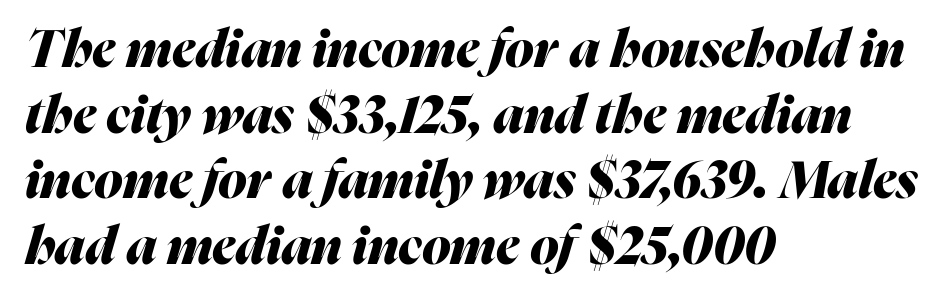
The passage shown stacks its lines at a standard gap. An italicized treatment has been applied to the whole sample. In CSS terms this would be text-align: left. This sample has the flowing, uneven cadence of proportional lettering.
